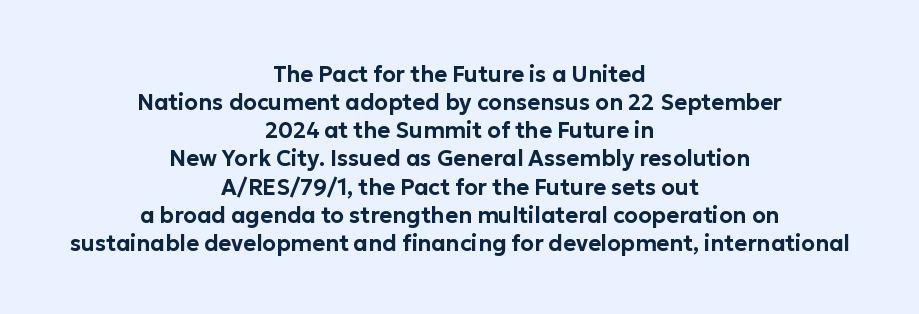
{"italic": "no", "underline": "no", "align": "center", "line_spacing": "normal", "line_spacing_ratio": 1.28, "letter_spacing": "normal", "letter_spacing_em": 0.0, "glyph_px": 22}
